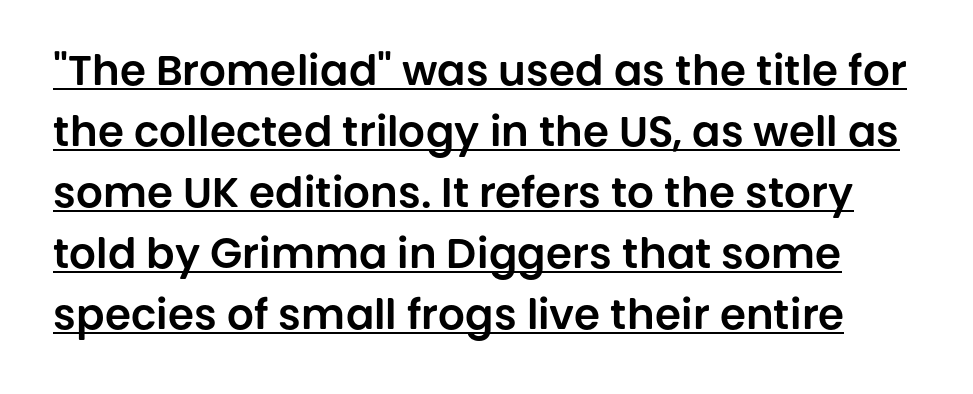
The face used here is proportionally spaced, like ordinary book or web type. The face used here appears with an underline applied. In terms of posture, this sample is upright. Students, observe: this is what conventionally led text looks like. Grotesque or geometric, the face here clearly has no serifs.
